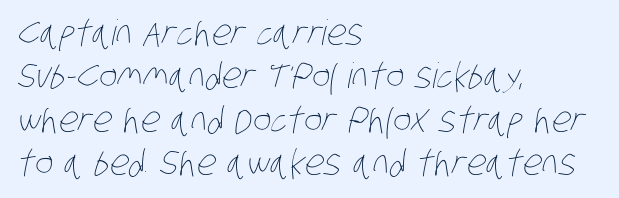
The setting favours the left margin, as ordinary paragraphs usually do. Stroke thickness stays within the range of a standard reading face or lighter. This rendering leaves character spacing at its baseline value. The letters advance in unequal steps, a hallmark of proportional type. Beneath every word, the page is bare.
